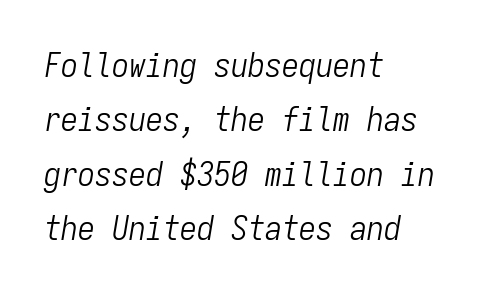
{"italic": "yes", "lean": "right", "slant_degrees": 9, "bold": "no", "weight": "light", "width": "condensed", "stroke_contrast": "low", "x_height": "medium", "monospaced": "yes", "underline": "no", "align": "left", "line_spacing": "normal", "line_spacing_ratio": 1.6, "letter_spacing": "normal", "letter_spacing_em": 0.0, "glyph_px": 34}
